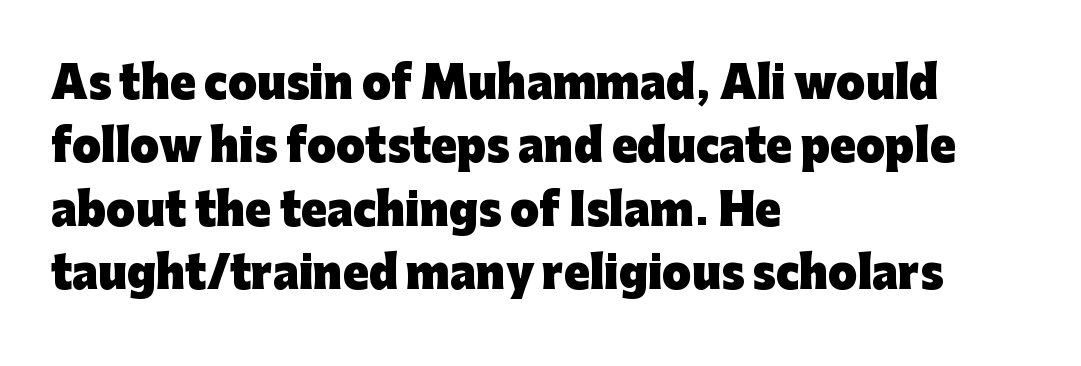
The image shows 42 px heavy sans-serif type, upright; set left-aligned, normal line spacing (1.51x), normal letter spacing, not underlined; low stroke contrast and a medium x-height.
